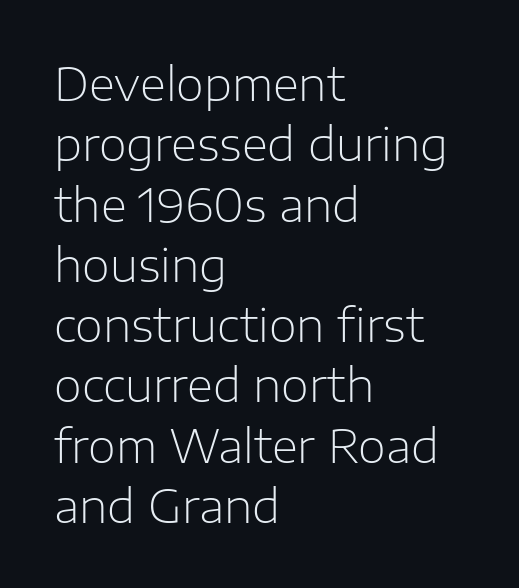
{"serif": "no", "italic": "no", "bold": "no", "weight": "light", "width": "normal", "stroke_contrast": "low", "x_height": "medium", "monospaced": "no", "underline": "no", "align": "left", "line_spacing": "normal", "line_spacing_ratio": 1.34, "letter_spacing": "normal", "letter_spacing_em": 0.0, "glyph_px": 45}
